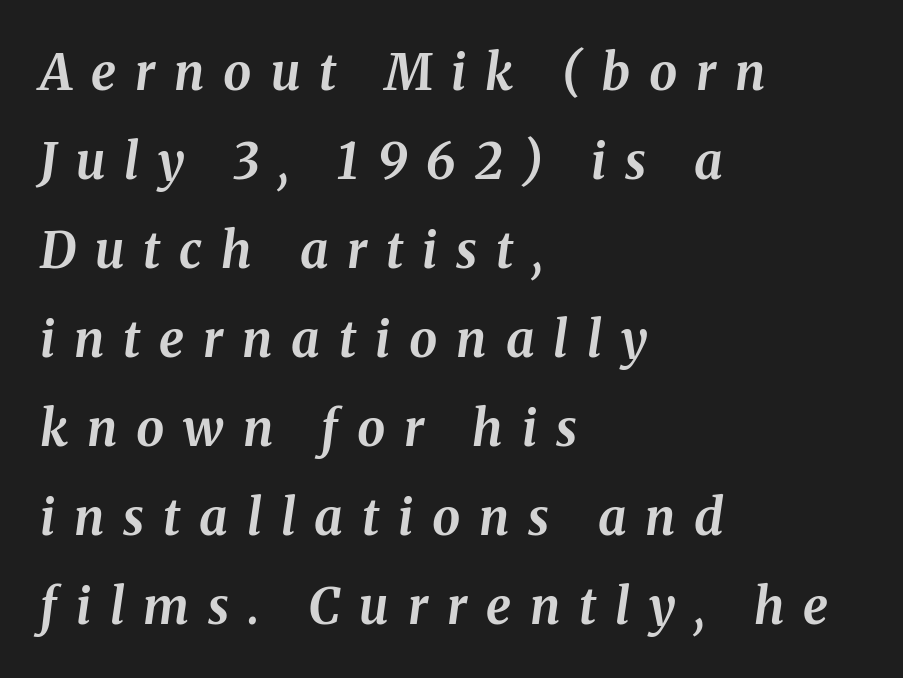
The image shows 50 px bold type, italic (leaning right); set left-aligned, line spacing 1.78x, unusually wide letter spacing (+0.38 em), not underlined; medium stroke contrast and a medium x-height.
